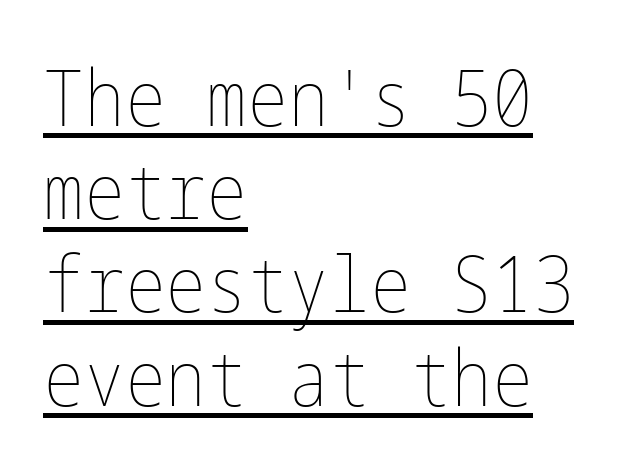
{"italic": "no", "bold": "no", "weight": "thin", "width": "condensed", "stroke_contrast": "low", "x_height": "medium", "underline": "yes", "align": "left", "line_spacing_ratio": 1.21, "letter_spacing": "normal", "letter_spacing_em": 0.0, "glyph_px": 77}
